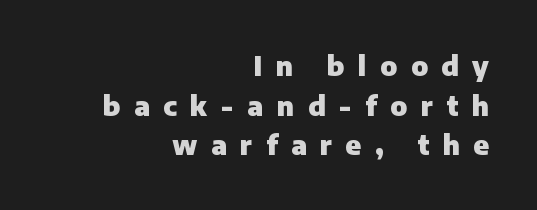
Decoration check: the copy has no underline. This block has exactly the height ordinary leading produces. These words are printed bold, with thick strokes throughout. How are the letters spaced? Widely, with obvious added tracking.
